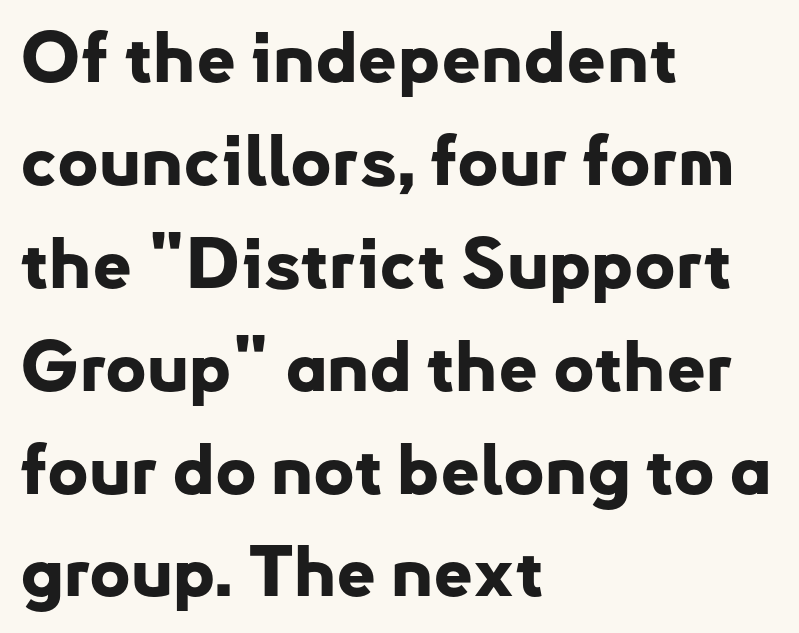
These words are printed bold, with thick strokes throughout. The paragraph shown leans on its left margin. Quick note: not italic, upright. Does the leading feel generous? No, just average. Only glyphs here, with clear space below each row.
